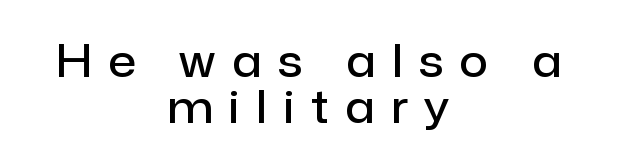
{"serif": "no", "italic": "no", "bold": "semi", "weight": "semibold", "width": "normal", "stroke_contrast": "low", "x_height": "medium", "monospaced": "no", "underline": "no", "align": "center", "line_spacing": "tight", "line_spacing_ratio": 1.02, "letter_spacing": "wide", "letter_spacing_em": 0.37, "glyph_px": 45}
